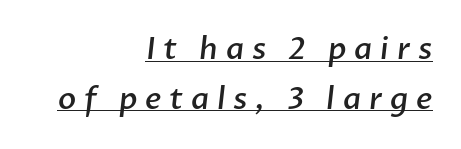
The image shows 30 px semibold sans-serif type; set right-aligned, normal line spacing (1.66x), unusually wide letter spacing (+0.26 em), underlined; low stroke contrast and a medium x-height.
